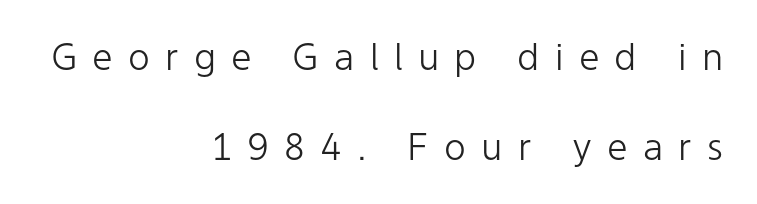
{"serif": "no", "italic": "no", "bold": "no", "weight": "light", "width": "normal", "stroke_contrast": "low", "x_height": "medium", "monospaced": "no", "underline": "no", "align": "right", "line_spacing": "loose", "line_spacing_ratio": 2.44, "letter_spacing": "wide", "letter_spacing_em": 0.41, "glyph_px": 37}
